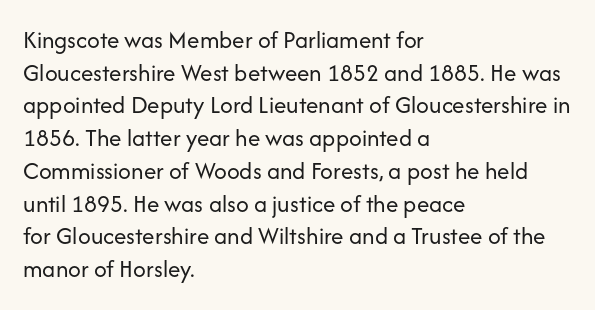
{"italic": "no", "bold": "no", "underline": "no", "align": "left", "line_spacing": "normal", "line_spacing_ratio": 1.31, "letter_spacing": "normal", "letter_spacing_em": 0.0, "glyph_px": 25}
